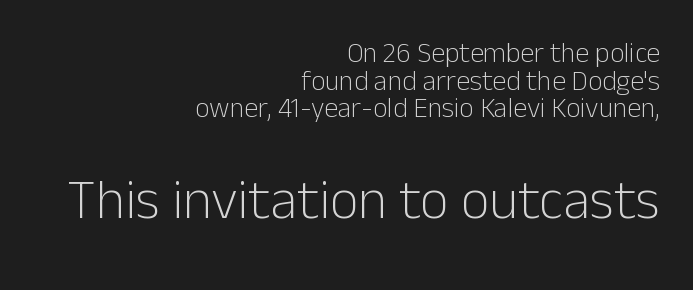
{"serif": "no", "italic": "no", "bold": "no", "weight": "light", "width": "normal", "stroke_contrast": "low", "x_height": "medium", "monospaced": "no", "underline": "no", "align": "right", "line_spacing": "tight", "line_spacing_ratio": 0.99, "letter_spacing": "normal", "letter_spacing_em": 0.0, "larger_block": "second", "size_ratio": 2.0, "glyph_px": 56}
